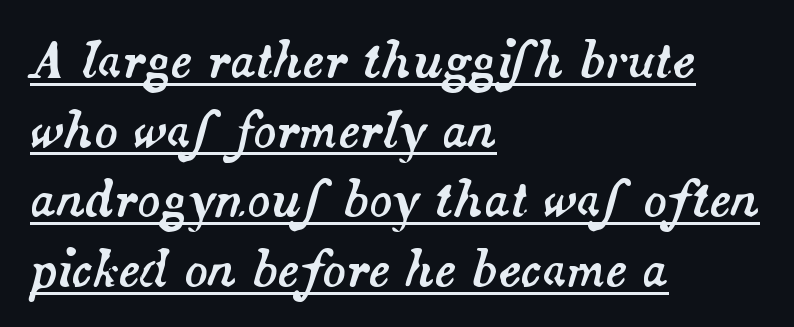
The image shows 48 px text type, italic (leaning right); set left-aligned, normal line spacing (1.45x), normal letter spacing, underlined; medium stroke contrast and a small x-height.
